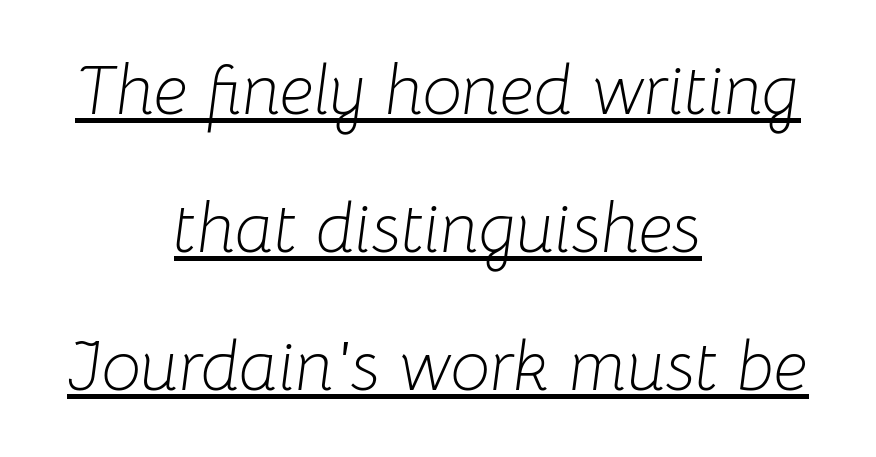
{"italic": "yes", "lean": "right", "slant_degrees": 8, "bold": "no", "weight": "light", "width": "normal", "stroke_contrast": "low", "x_height": "medium", "monospaced": "no", "underline": "yes", "align": "center", "line_spacing": "loose", "line_spacing_ratio": 1.97, "letter_spacing": "normal", "letter_spacing_em": 0.0, "glyph_px": 70}
